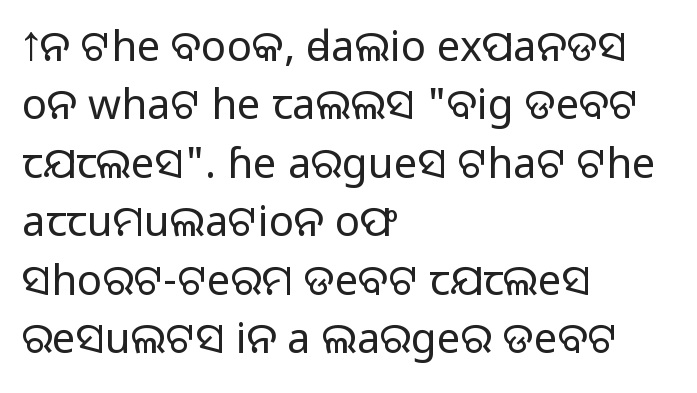
The image shows 42 px light sans-serif type, upright; set left-aligned, normal line spacing (1.39x), normal letter spacing, not underlined; low stroke contrast and a medium x-height.
